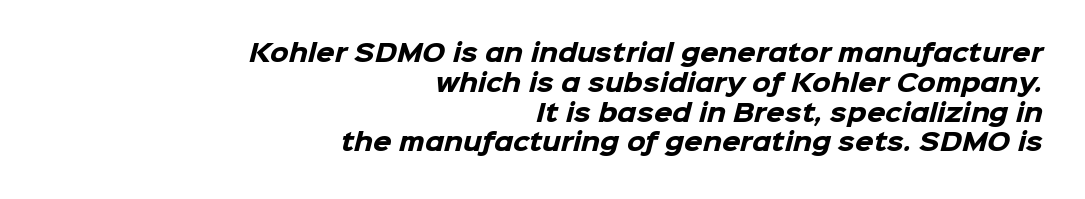
No word sits above an underline. Heft: maximum for text — a bold. The passage is arranged like a letterhead date or caption credit — flush right. How are the letters spaced? Ordinarily, with no added tracking.
